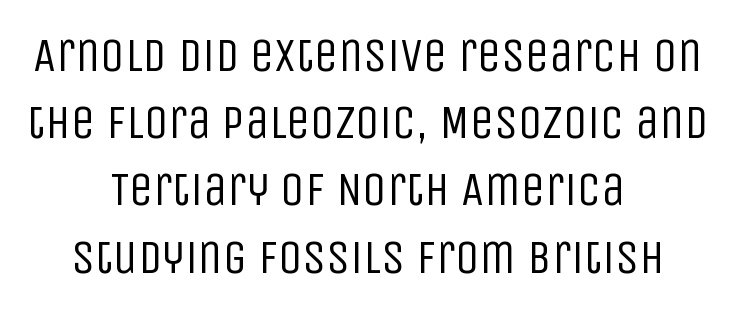
Does extra space separate the letters? No, they use regular spacing. The typeface has the unassuming heft of standard copy or less. Descender tails drop into unmarked territory. Successive baselines arrive at the customary interval.
